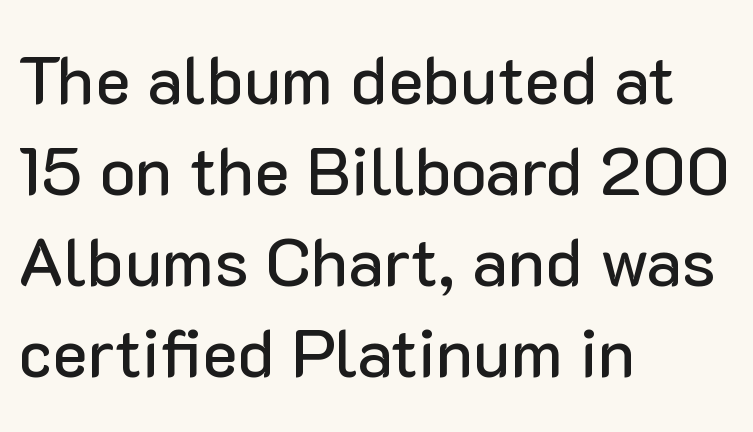
The image shows 67 px sans-serif type, upright; set left-aligned, normal line spacing (1.36x), normal letter spacing, not underlined; low stroke contrast and a medium x-height.
